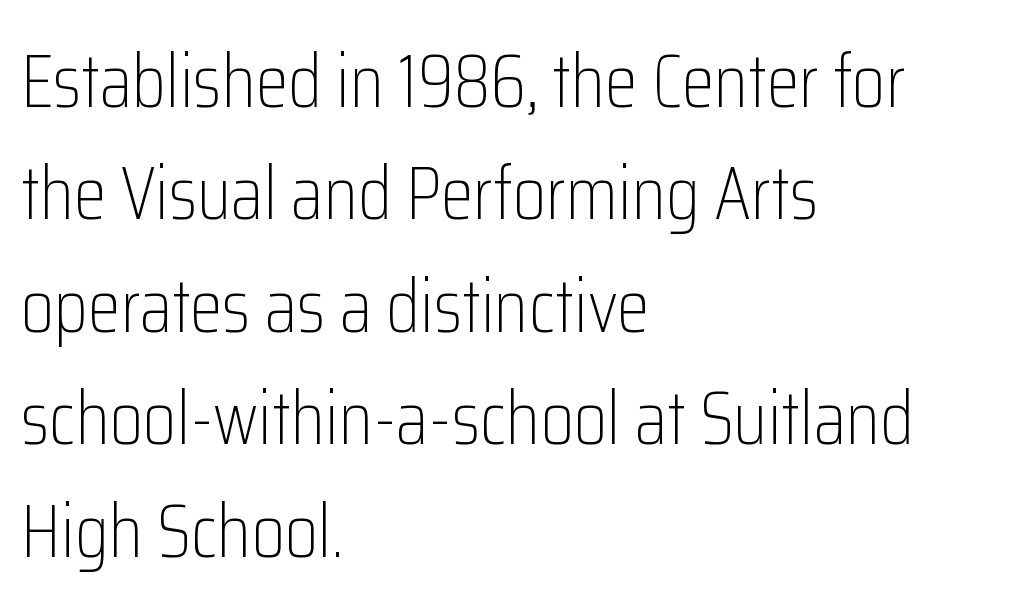
Q: Is the text bold? A: No.
Q: Is the text italic (slanted)? A: No, it is upright.
Q: Is the typeface a serif or a sans-serif typeface? A: Sans-serif.
Q: Is the text underlined? A: No.
Q: How is the paragraph aligned? A: Left-aligned.
Q: Is the spacing between letters normal or unusually wide? A: Normal.
Q: Is the spacing between lines tight, normal or loose? A: Normal.
Q: Width (condensed, normal, or wide)? A: Condensed.
Q: Stroke contrast? A: Low.
Q: x-height? A: Medium.
Q: Monospaced? A: No.
